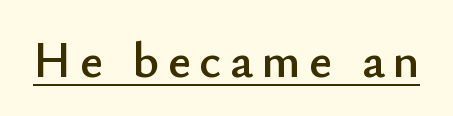
Q: Is the text italic (slanted)? A: No, it is upright.
Q: Is the typeface a serif or a sans-serif typeface? A: Sans-serif.
Q: Is the text underlined? A: Yes.
Q: Width (condensed, normal, or wide)? A: Normal.
Q: Stroke contrast? A: Low.
Q: x-height? A: Small.
Q: Monospaced? A: No.
